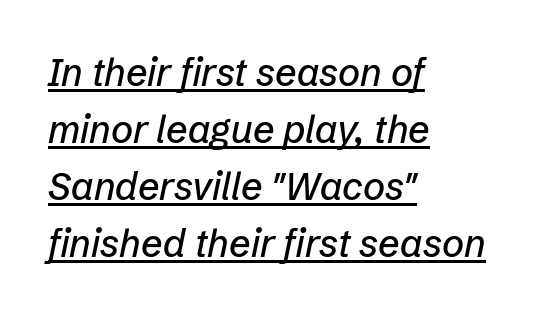
Q: Is the text italic (slanted)? A: Yes, it leans right by about 12 degrees.
Q: Is the text underlined? A: Yes.
Q: How is the paragraph aligned? A: Left-aligned.
Q: Is the spacing between letters normal or unusually wide? A: Normal.
Q: Is the spacing between lines tight, normal or loose? A: Normal.
Q: Width (condensed, normal, or wide)? A: Normal.
Q: Stroke contrast? A: Low.
Q: x-height? A: Medium.
Q: Monospaced? A: No.
